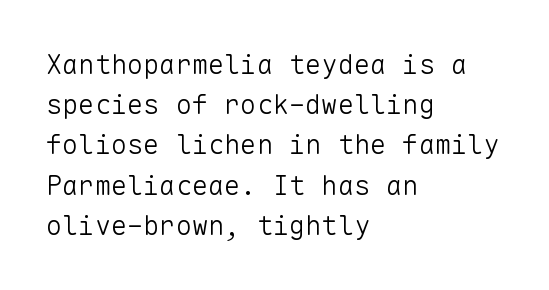
Q: Is the text bold? A: No.
Q: Is the text italic (slanted)? A: No, it is upright.
Q: Is the text underlined? A: No.
Q: How is the paragraph aligned? A: Left-aligned.
Q: Is the spacing between letters normal or unusually wide? A: Normal.
Q: Is the spacing between lines tight, normal or loose? A: Normal.
